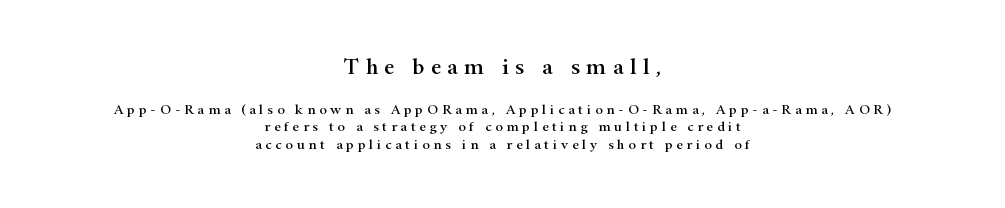
{"italic": "no", "underline": "no", "align": "center", "line_spacing": "normal", "line_spacing_ratio": 1.27, "letter_spacing": "wide", "letter_spacing_em": 0.27, "larger_block": "first", "size_ratio": 1.64, "glyph_px": 23}
